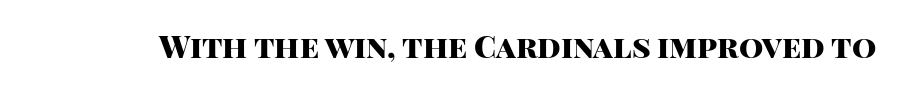
{"serif": "no", "italic": "no", "bold": "yes", "weight": "heavy", "width": "normal", "stroke_contrast": "high", "x_height": "large", "monospaced": "no", "underline": "no", "letter_spacing": "normal", "letter_spacing_em": 0.0, "glyph_px": 31}
